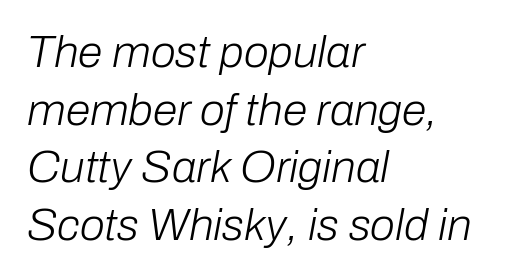
{"italic": "yes", "lean": "right", "slant_degrees": 10, "bold": "no", "weight": "light", "width": "normal", "stroke_contrast": "low", "x_height": "medium", "monospaced": "no", "underline": "no", "align": "left", "line_spacing": "normal", "line_spacing_ratio": 1.28, "letter_spacing": "normal", "letter_spacing_em": 0.0, "glyph_px": 45}
